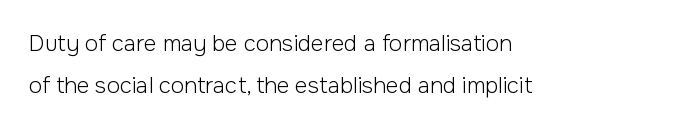
{"italic": "no", "bold": "no", "underline": "no", "align": "left", "line_spacing_ratio": 1.89, "letter_spacing": "normal", "letter_spacing_em": 0.0, "glyph_px": 22}
